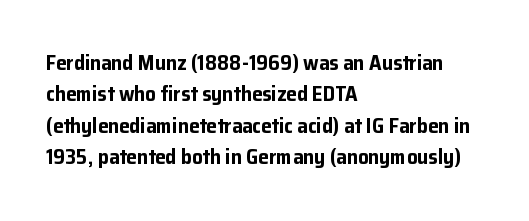
Set as a true bold cut, around the 700 mark. You can tell it's not italic because the verticals are truly vertical. Horizontally, the lines are justified to the leading edge only. Evenly set lines give the paragraph a standard silhouette. Just letters on the line, the space beneath them empty. Compared with typical body copy, the letter spacing here is the same.
